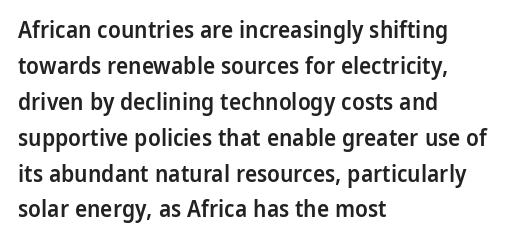
The image shows 23 px text type, upright; set left-aligned, normal line spacing (1.56x), normal letter spacing, not underlined.
